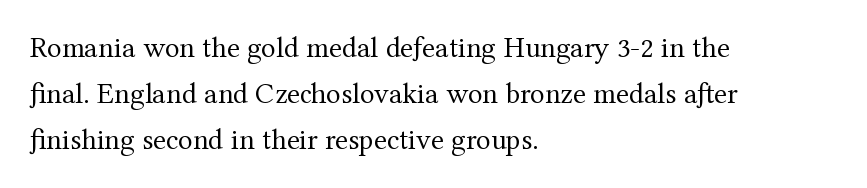
Q: Is the text bold? A: No.
Q: Is the text italic (slanted)? A: No, it is upright.
Q: Is the typeface a serif or a sans-serif typeface? A: Serif.
Q: Is the text underlined? A: No.
Q: How is the paragraph aligned? A: Left-aligned.
Q: Is the spacing between letters normal or unusually wide? A: Normal.
Q: Is the spacing between lines tight, normal or loose? A: Normal.
Q: Width (condensed, normal, or wide)? A: Normal.
Q: Stroke contrast? A: Medium.
Q: x-height? A: Medium.
Q: Monospaced? A: No.
